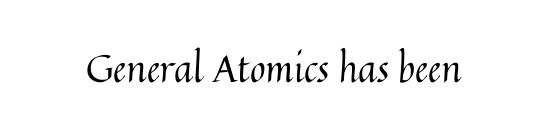
{"bold": "no", "weight": "regular", "width": "normal", "stroke_contrast": "medium", "x_height": "medium", "monospaced": "no", "underline": "no", "letter_spacing": "normal", "letter_spacing_em": 0.0, "glyph_px": 38}
